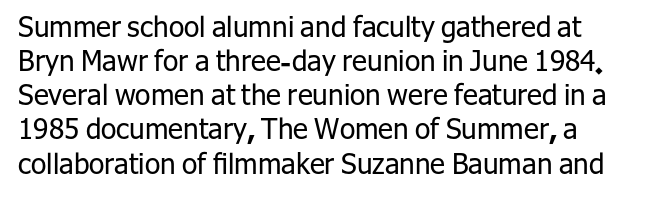
Honestly, the letter spacing is just normal — you wouldn't notice it. It's the straight-up-and-down kind of type. The glyphs are unaccompanied by any horizontal stroke below them. Each stroke keeps to a modest, everyday thickness or less. The designer went with a sans here, leaving each stem footless.
